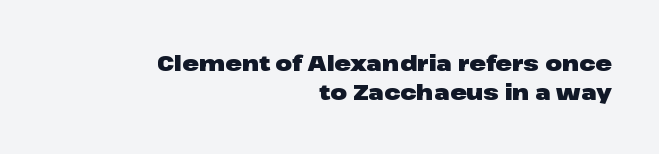
The image shows 22 px bold type, upright; set right-aligned, normal line spacing (1.31x), normal letter spacing, not underlined.
